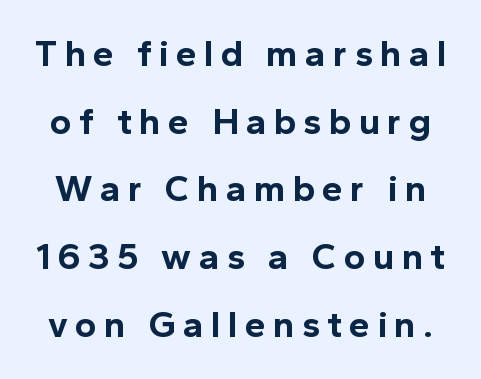
The rendering uses natural spacing where letterforms have individual widths. On the weight axis this lands at bold, roughly 700. Ascenders rise straight up at ninety degrees. A typesetter would label this face a sans. Beneath every word, the page is bare.
